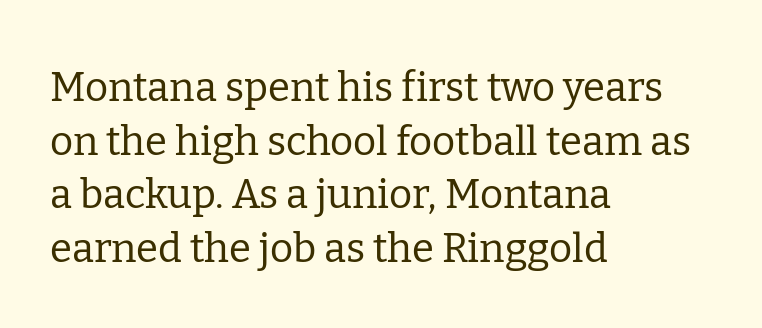
The image shows 40 px regular-weight serif type, upright; set left-aligned, normal line spacing (1.34x), normal letter spacing, not underlined; low stroke contrast and a medium x-height.
